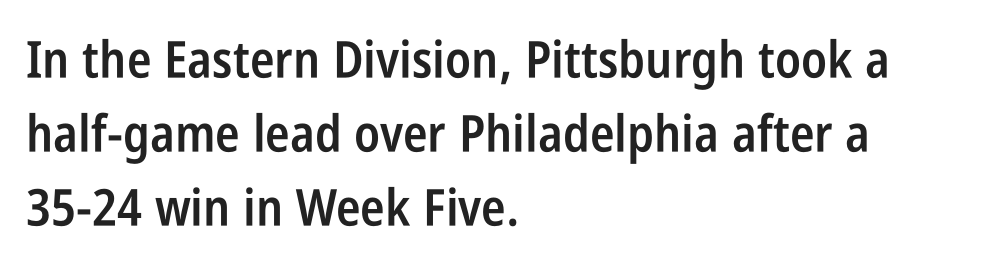
{"serif": "no", "italic": "no", "bold": "semi", "weight": "semibold", "width": "condensed", "stroke_contrast": "low", "x_height": "large", "monospaced": "no", "underline": "no", "align": "left", "line_spacing": "normal", "line_spacing_ratio": 1.45, "letter_spacing": "normal", "letter_spacing_em": 0.0, "glyph_px": 51}
